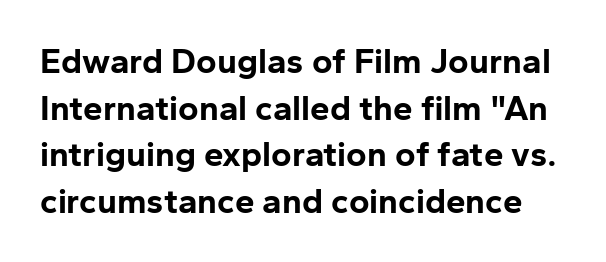
Q: Is the text bold? A: Yes.
Q: Is the text italic (slanted)? A: No, it is upright.
Q: Is the typeface a serif or a sans-serif typeface? A: Sans-serif.
Q: Is the text underlined? A: No.
Q: Is the spacing between letters normal or unusually wide? A: Normal.
Q: Is the spacing between lines tight, normal or loose? A: Normal.
Q: Width (condensed, normal, or wide)? A: Normal.
Q: Stroke contrast? A: Low.
Q: x-height? A: Medium.
Q: Monospaced? A: No.
